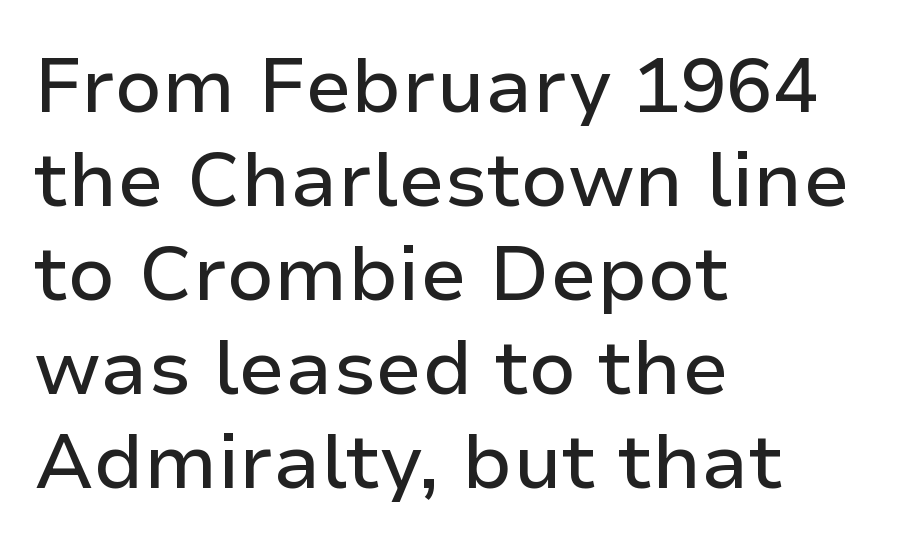
Q: Is the text italic (slanted)? A: No, it is upright.
Q: Is the typeface a serif or a sans-serif typeface? A: Sans-serif.
Q: Is the text underlined? A: No.
Q: How is the paragraph aligned? A: Left-aligned.
Q: Is the spacing between letters normal or unusually wide? A: Normal.
Q: Width (condensed, normal, or wide)? A: Normal.
Q: Stroke contrast? A: Low.
Q: x-height? A: Medium.
Q: Monospaced? A: No.
